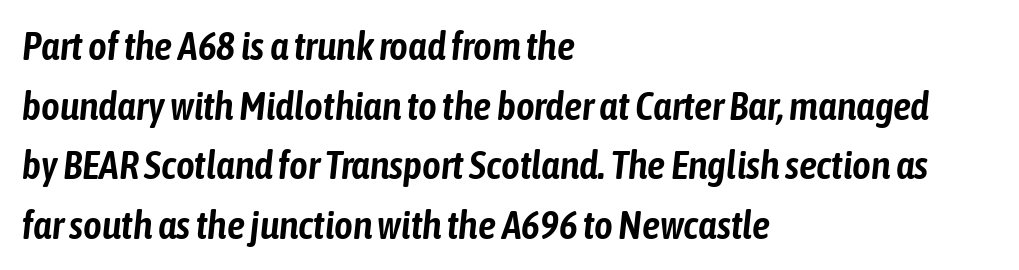
The lines are quadded left. Note the varied advance widths — an 'i' is clearly narrower than an 'm'. Nothing unusual about the tracking: characters are spaced as the font intends. Words float on clear page, feet unadorned. Summary of vertical rhythm: regular, with standard interline spacing.
